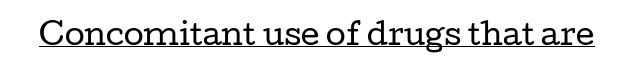
{"serif": "yes", "italic": "no", "bold": "no", "weight": "regular", "width": "wide", "stroke_contrast": "low", "x_height": "medium", "monospaced": "no", "underline": "yes", "letter_spacing": "normal", "letter_spacing_em": 0.0, "glyph_px": 29}
